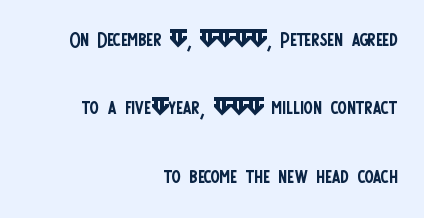
{"serif": "no", "italic": "no", "bold": "no", "weight": "regular", "width": "condensed", "stroke_contrast": "low", "x_height": "large", "monospaced": "no", "underline": "no", "align": "right", "line_spacing": "loose", "line_spacing_ratio": 2.44, "letter_spacing": "normal", "letter_spacing_em": 0.0, "glyph_px": 28}
